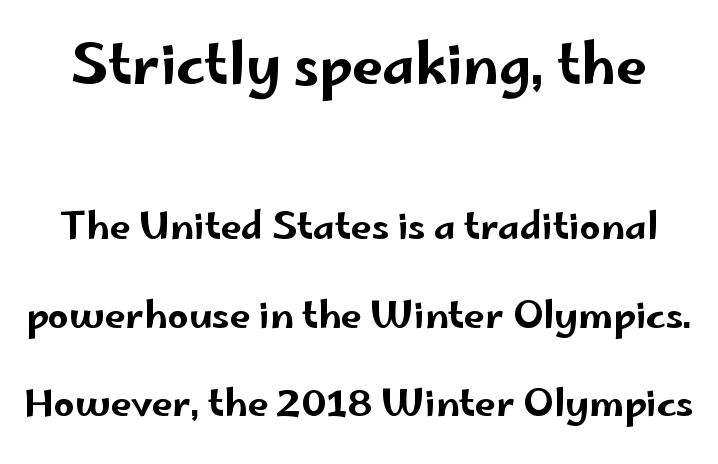
Designer's note — italics off, roman on. The face used here is proportionally spaced, like ordinary book or web type. Scale decreases going downward across the two blocks. Between one letter and the next there's only the usual sliver of space. The passage shown is typeset with a sans-serif family. Is there much room between lines? Yes — plenty of vertical air separates them.
